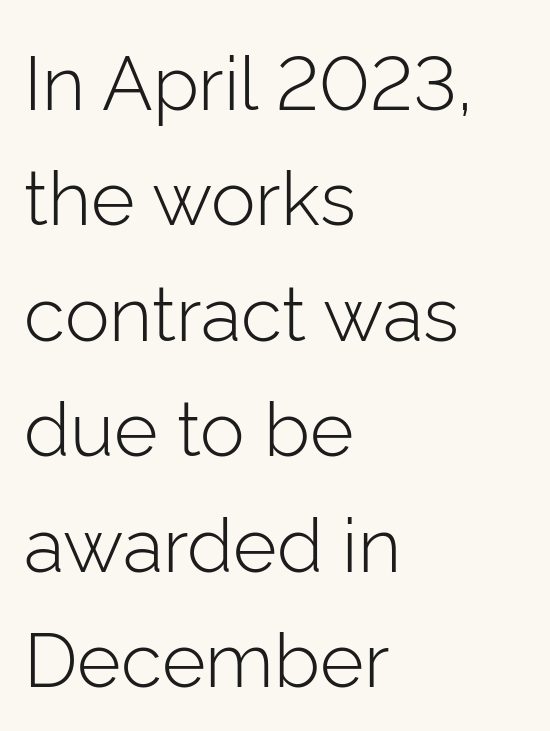
The image shows 75 px light sans-serif type, upright; set left-aligned, normal line spacing (1.54x), normal letter spacing, not underlined; low stroke contrast and a medium x-height.
